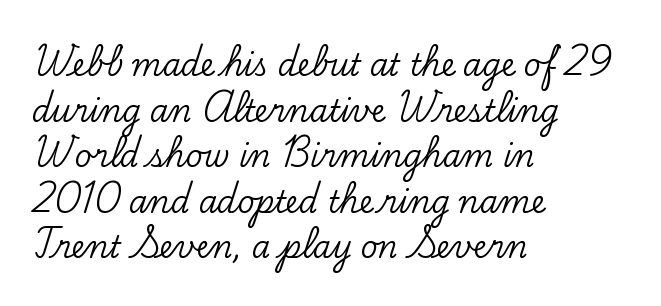
The image shows 30 px serif type; set left-aligned, normal line spacing (1.52x), normal letter spacing, not underlined; low stroke contrast and a small x-height.
